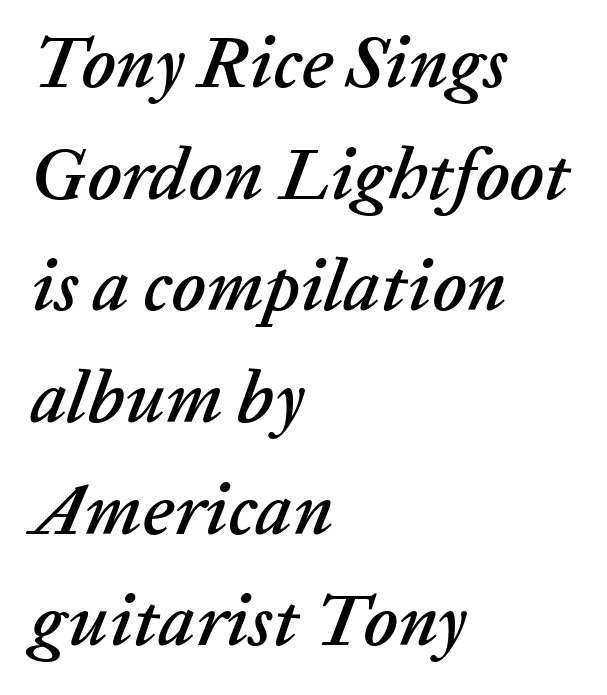
Q: Is the text italic (slanted)? A: Yes, it leans right by about 20 degrees.
Q: Is the text underlined? A: No.
Q: How is the paragraph aligned? A: Left-aligned.
Q: Is the spacing between letters normal or unusually wide? A: Normal.
Q: Is the spacing between lines tight, normal or loose? A: Normal.
Q: Width (condensed, normal, or wide)? A: Normal.
Q: Stroke contrast? A: Low.
Q: x-height? A: Medium.
Q: Monospaced? A: No.
